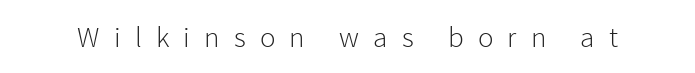
The zone under the glyphs is completely vacant. Each letter keeps its own natural width here, so spacing adapts to shape. The letterforms sit at book weight or below. The lettering stays uniformly vertical, giving the passage a roman look. Here the glyphs are tracked loosely, breaking word shapes into spaced letters. Unlike a traditional serif, this face leaves its strokes unadorned.
